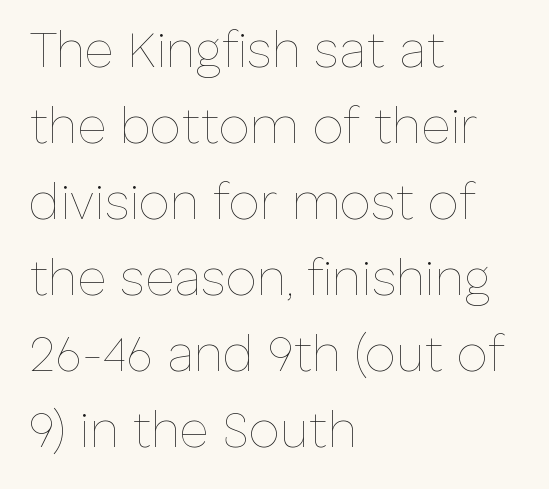
Q: Is the text bold? A: No.
Q: Is the text italic (slanted)? A: No, it is upright.
Q: Is the text underlined? A: No.
Q: How is the paragraph aligned? A: Left-aligned.
Q: Is the spacing between letters normal or unusually wide? A: Normal.
Q: Is the spacing between lines tight, normal or loose? A: Normal.
Q: Width (condensed, normal, or wide)? A: Normal.
Q: Stroke contrast? A: Low.
Q: x-height? A: Medium.
Q: Monospaced? A: No.
